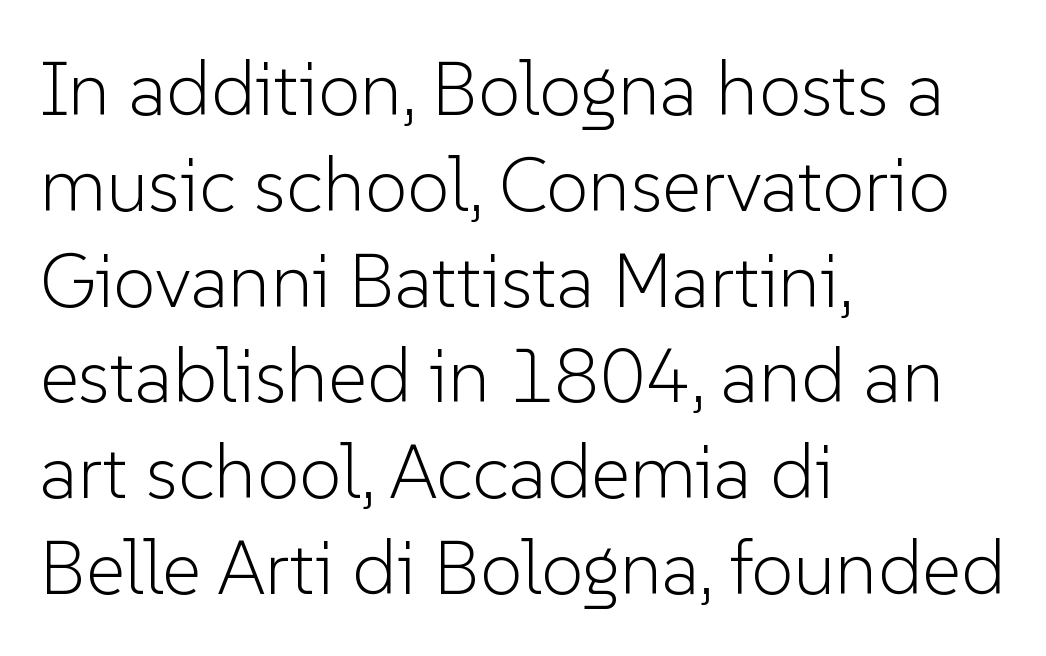
Q: Is the text bold? A: No.
Q: Is the text italic (slanted)? A: No, it is upright.
Q: Is the typeface a serif or a sans-serif typeface? A: Sans-serif.
Q: Is the text underlined? A: No.
Q: How is the paragraph aligned? A: Left-aligned.
Q: Is the spacing between letters normal or unusually wide? A: Normal.
Q: Is the spacing between lines tight, normal or loose? A: Normal.
Q: Width (condensed, normal, or wide)? A: Normal.
Q: Stroke contrast? A: Low.
Q: x-height? A: Medium.
Q: Monospaced? A: No.
